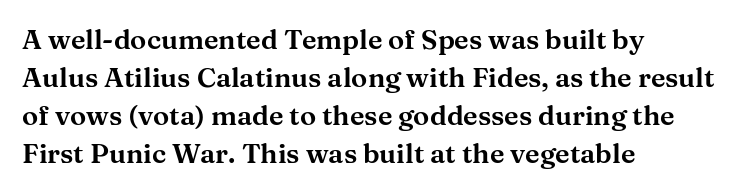
Every stem runs plumb, perpendicular to the baseline. No extra tracking has been applied to these lines. Students, observe: this is what conventionally led text looks like. The rendering anchors every line to the left-hand side. Just letters on the line, the space beneath them empty.
